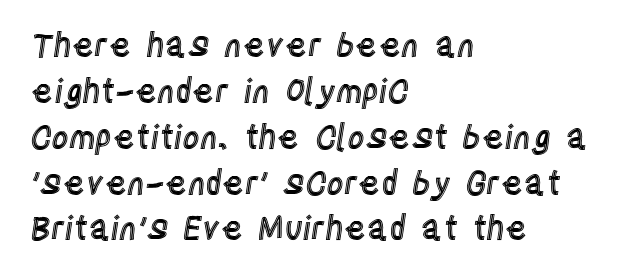
Q: Is the text italic (slanted)? A: Yes.
Q: Is the text underlined? A: No.
Q: How is the paragraph aligned? A: Left-aligned.
Q: Is the spacing between letters normal or unusually wide? A: Normal.
Q: Is the spacing between lines tight, normal or loose? A: Normal.
Q: Width (condensed, normal, or wide)? A: Condensed.
Q: x-height? A: Large.
Q: Monospaced? A: No.
